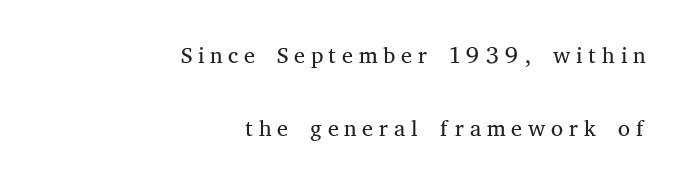
{"serif": "yes", "italic": "no", "bold": "no", "weight": "light", "width": "normal", "stroke_contrast": "medium", "x_height": "medium", "monospaced": "no", "underline": "no", "align": "right", "line_spacing": "loose", "line_spacing_ratio": 2.16, "glyph_px": 34}
